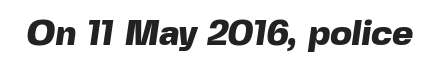
The image shows 36 px heavy sans-serif type; set normal letter spacing, not underlined; a medium x-height.
